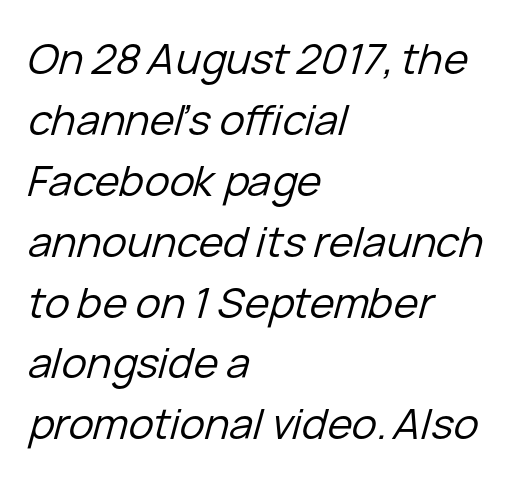
Q: Is the text bold? A: No.
Q: Is the text italic (slanted)? A: Yes, it leans right by about 15 degrees.
Q: Is the text underlined? A: No.
Q: How is the paragraph aligned? A: Left-aligned.
Q: Is the spacing between letters normal or unusually wide? A: Normal.
Q: Is the spacing between lines tight, normal or loose? A: Normal.
Q: Width (condensed, normal, or wide)? A: Normal.
Q: Stroke contrast? A: Low.
Q: x-height? A: Medium.
Q: Monospaced? A: No.
